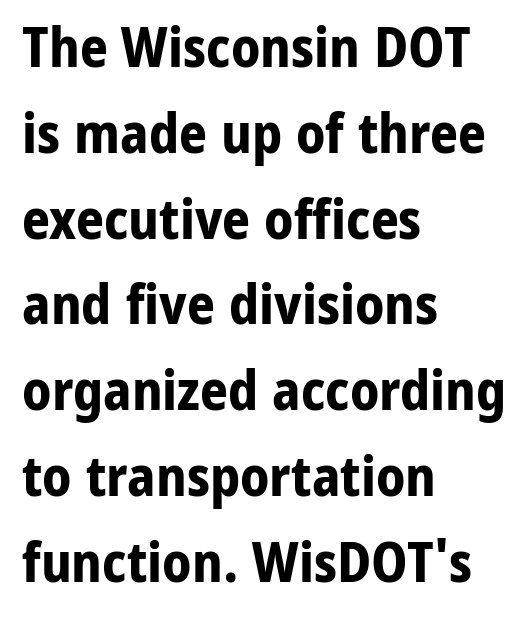
No extra tracking has been applied to these lines. The glyphs in this specimen are sans serif. All the whitespace from short lines collects on the right. Glance below the letters and you will spot only blank space. Chunky letters — that's bold for sure.
